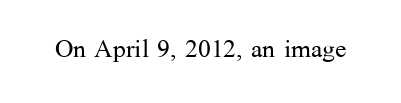
The face looks like a standard text weight, possibly lighter. Caption: standard tracking, unaltered. Posture: upright roman. Do the characters align in a grid? No, the font is proportional. Typographically, this falls in the serif category. The passage shown is not underscored anywhere.
